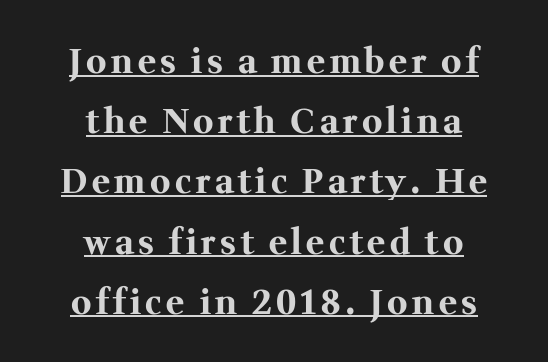
The glyphs have the mass of a bold cut. Ascenders rise straight up at ninety degrees. Underlining? Definitely there. I'd call this a serif setting — the letters wear small feet. The rendering uses natural spacing where letterforms have individual widths. Typeset on center — no edge is straight.
